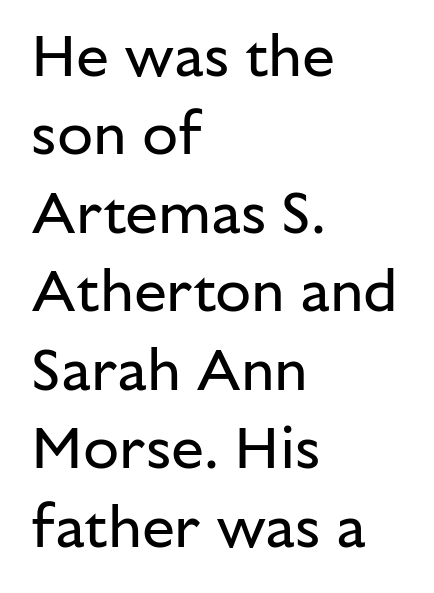
Q: Is the text bold? A: No.
Q: Is the text italic (slanted)? A: No, it is upright.
Q: Is the typeface a serif or a sans-serif typeface? A: Sans-serif.
Q: Is the text underlined? A: No.
Q: How is the paragraph aligned? A: Left-aligned.
Q: Is the spacing between letters normal or unusually wide? A: Normal.
Q: Is the spacing between lines tight, normal or loose? A: Normal.
Q: Width (condensed, normal, or wide)? A: Normal.
Q: Stroke contrast? A: Low.
Q: x-height? A: Medium.
Q: Monospaced? A: No.
